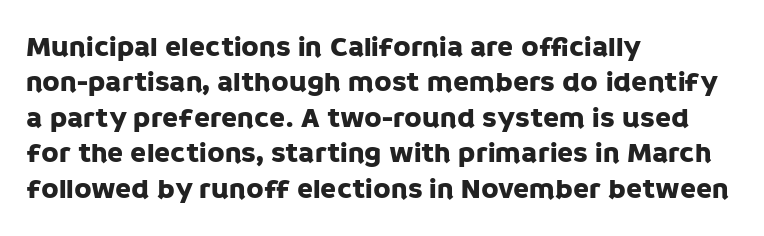
Q: Is the text italic (slanted)? A: No, it is upright.
Q: Is the typeface a serif or a sans-serif typeface? A: Sans-serif.
Q: Is the text underlined? A: No.
Q: How is the paragraph aligned? A: Left-aligned.
Q: Is the spacing between letters normal or unusually wide? A: Normal.
Q: Width (condensed, normal, or wide)? A: Normal.
Q: Stroke contrast? A: Low.
Q: x-height? A: Large.
Q: Monospaced? A: No.
